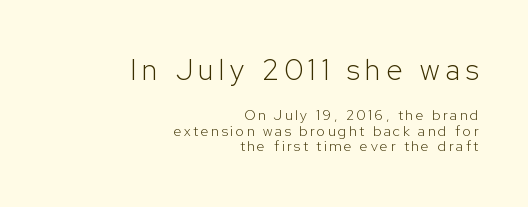
Q: Is the text bold? A: No.
Q: Is the text italic (slanted)? A: No, it is upright.
Q: Is the typeface a serif or a sans-serif typeface? A: Sans-serif.
Q: Is the text underlined? A: No.
Q: How is the paragraph aligned? A: Right-aligned.
Q: Is the spacing between letters normal or unusually wide? A: Unusually wide.
Q: Is the spacing between lines tight, normal or loose? A: Tight.
Q: Which block of text is set in a larger size, the first (top) or the second (bottom)? A: The first (top) one.
Q: Width (condensed, normal, or wide)? A: Normal.
Q: Stroke contrast? A: Low.
Q: x-height? A: Medium.
Q: Monospaced? A: No.
